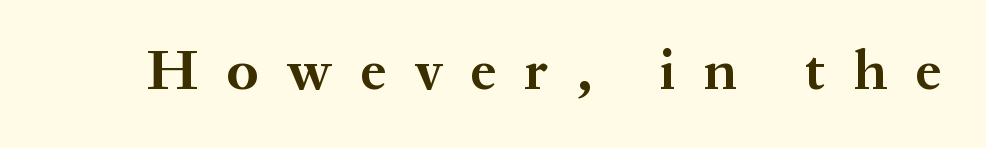
{"serif": "yes", "italic": "no", "bold": "yes", "weight": "bold", "width": "normal", "stroke_contrast": "medium", "x_height": "medium", "monospaced": "no", "underline": "no", "letter_spacing": "wide", "letter_spacing_em": 0.5, "glyph_px": 57}
